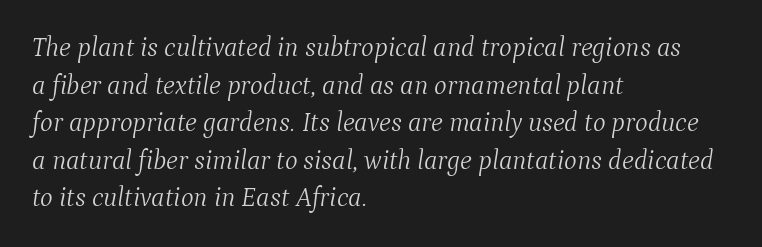
The letterforms sit shoulder to shoulder at normal distance. Stroke mass is kept to a normal reading level or below. Honestly, there is no underline to notice here at all. Style check: oblique. The space between consecutive lines is moderate.
